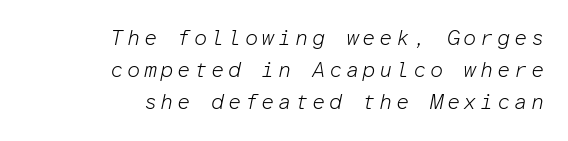
Q: Is the text bold? A: No.
Q: Is the text italic (slanted)? A: Yes, it leans right by about 12 degrees.
Q: Is the text underlined? A: No.
Q: How is the paragraph aligned? A: Right-aligned.
Q: Is the spacing between lines tight, normal or loose? A: Normal.
